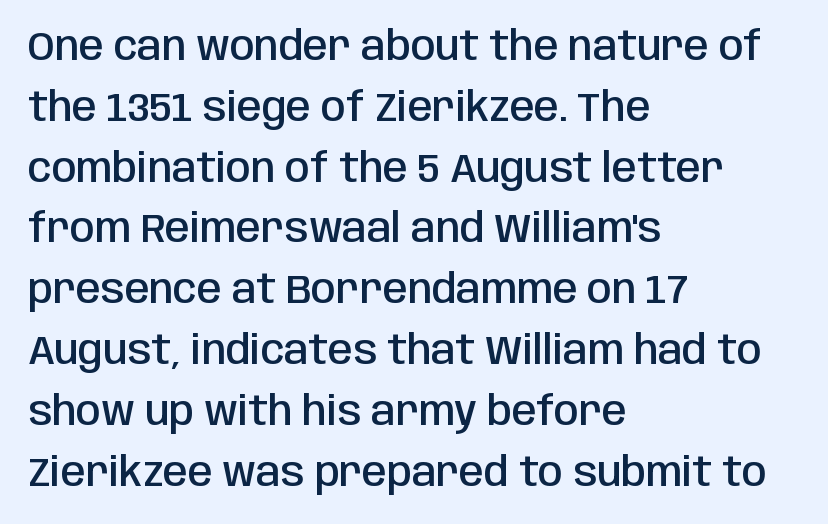
Q: Is the text bold? A: Semi-bold.
Q: Is the text italic (slanted)? A: No, it is upright.
Q: Is the typeface a serif or a sans-serif typeface? A: Sans-serif.
Q: Is the text underlined? A: No.
Q: How is the paragraph aligned? A: Left-aligned.
Q: Is the spacing between letters normal or unusually wide? A: Normal.
Q: Is the spacing between lines tight, normal or loose? A: Normal.
Q: Width (condensed, normal, or wide)? A: Condensed.
Q: Stroke contrast? A: Low.
Q: x-height? A: Large.
Q: Monospaced? A: No.
